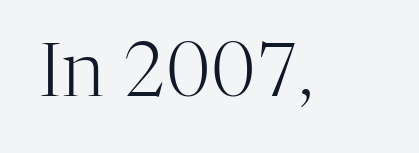
Q: Is the text bold? A: No.
Q: Is the text italic (slanted)? A: No, it is upright.
Q: Is the typeface a serif or a sans-serif typeface? A: Serif.
Q: Is the text underlined? A: No.
Q: Is the spacing between letters normal or unusually wide? A: Normal.
Q: Width (condensed, normal, or wide)? A: Normal.
Q: Stroke contrast? A: High.
Q: x-height? A: Medium.
Q: Monospaced? A: No.
